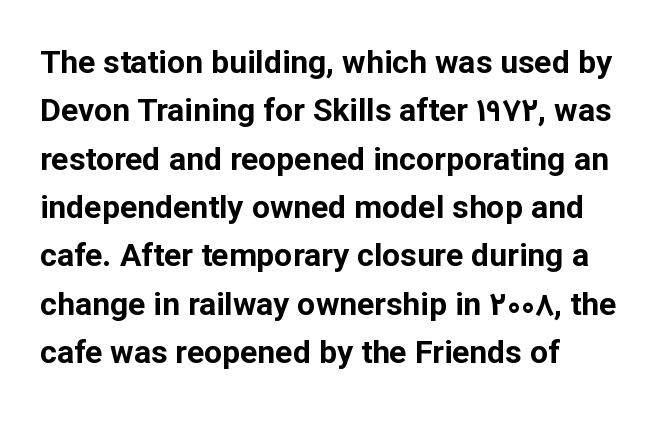
The image shows 32 px bold sans-serif type, upright; set left-aligned, normal line spacing (1.51x), normal letter spacing, not underlined; low stroke contrast and a medium x-height.
